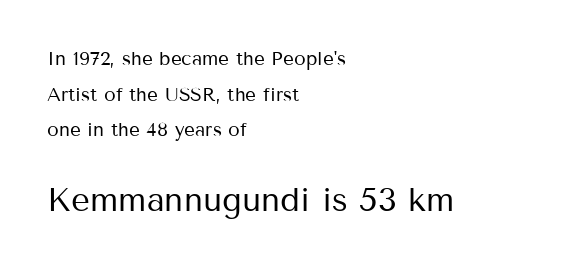
{"serif": "no", "italic": "no", "bold": "no", "weight": "regular", "width": "normal", "stroke_contrast": "medium", "x_height": "medium", "monospaced": "no", "underline": "no", "align": "left", "line_spacing_ratio": 1.87, "letter_spacing": "normal", "letter_spacing_em": 0.0, "larger_block": "second", "size_ratio": 1.74, "glyph_px": 33}
